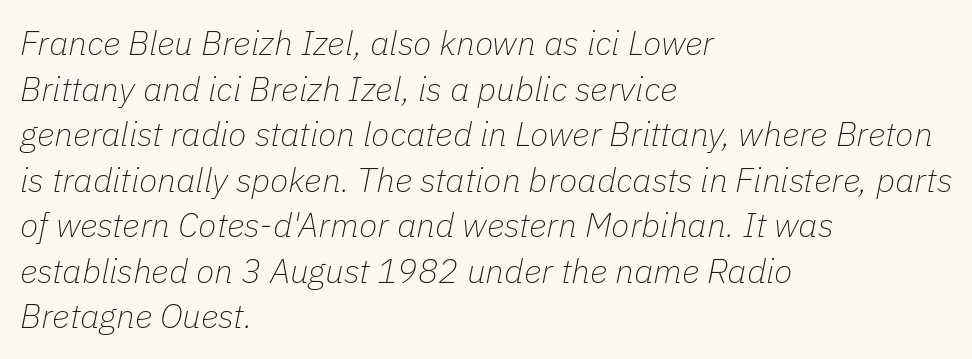
Q: Is the text bold? A: No.
Q: Is the text italic (slanted)? A: Yes, it leans right by about 11 degrees.
Q: Is the text underlined? A: No.
Q: How is the paragraph aligned? A: Left-aligned.
Q: Is the spacing between letters normal or unusually wide? A: Normal.
Q: Is the spacing between lines tight, normal or loose? A: Normal.
Q: Width (condensed, normal, or wide)? A: Normal.
Q: Stroke contrast? A: Low.
Q: x-height? A: Medium.
Q: Monospaced? A: No.
